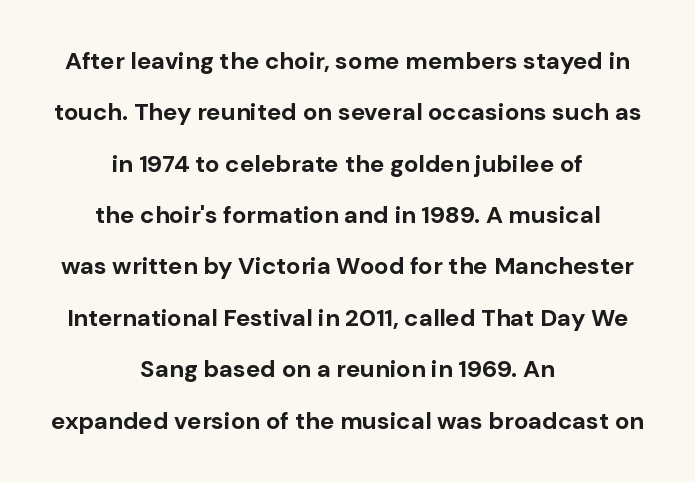
The image shows 24 px bold type, upright; set centered, loose line spacing (2.14x), normal letter spacing, not underlined.
